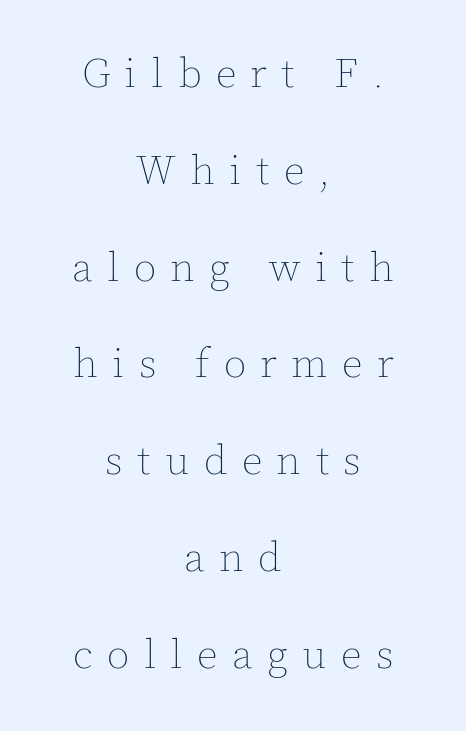
{"italic": "no", "bold": "no", "weight": "thin", "width": "normal", "x_height": "medium", "monospaced": "no", "underline": "no", "align": "center", "line_spacing": "loose", "line_spacing_ratio": 2.36, "letter_spacing": "wide", "letter_spacing_em": 0.35, "glyph_px": 41}
